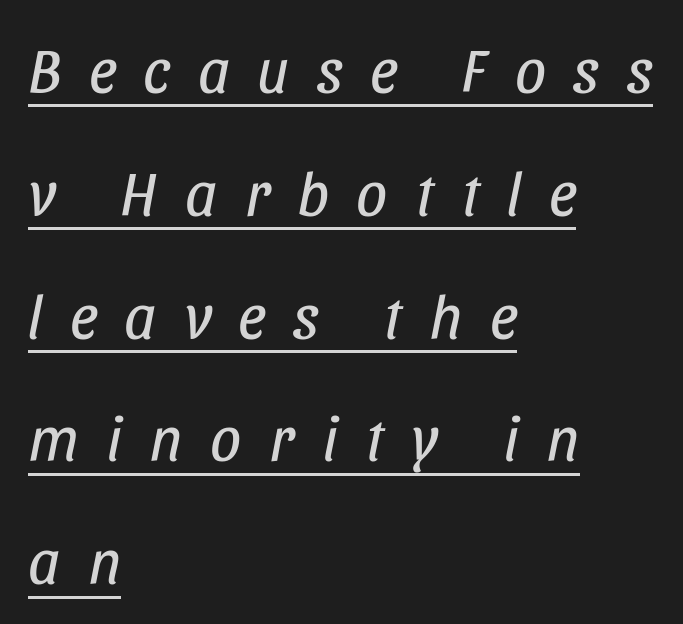
{"italic": "yes", "lean": "right", "slant_degrees": 11, "bold": "no", "weight": "regular", "width": "condensed", "stroke_contrast": "low", "x_height": "large", "monospaced": "no", "underline": "yes", "align": "left", "line_spacing": "loose", "line_spacing_ratio": 1.98, "letter_spacing": "wide", "letter_spacing_em": 0.44, "glyph_px": 62}
